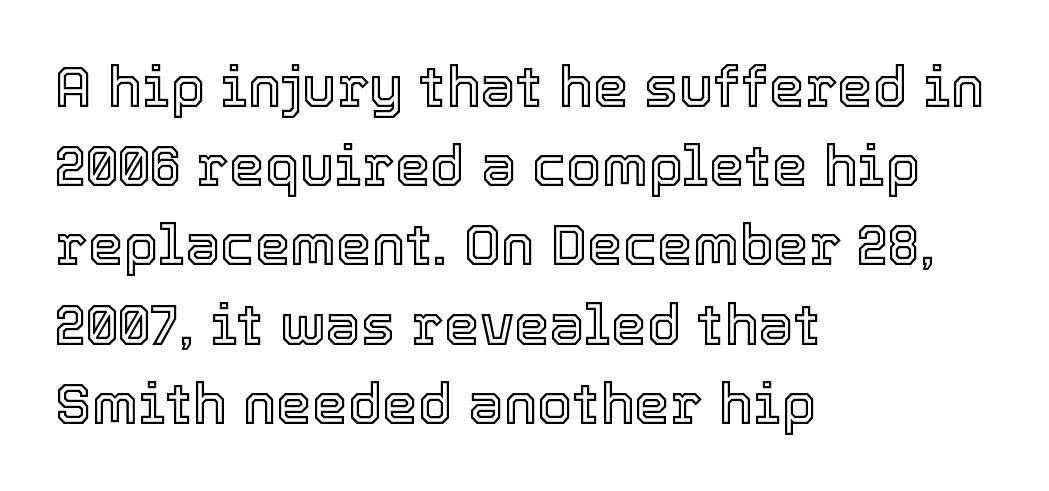
The paragraph has a hard left edge and a soft right edge. The letterforms sit shoulder to shoulder at normal distance. Quick note: interline space is typical. Note the varied advance widths — an 'i' is clearly narrower than an 'm'. The space beneath each line is pristine and unruled.
